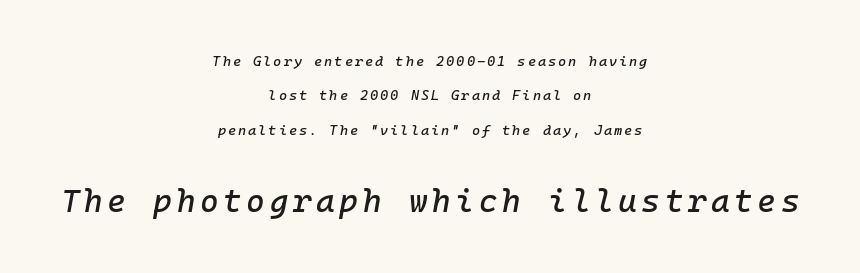
Q: Is the text italic (slanted)? A: Yes, it leans right by about 10 degrees.
Q: Is the text underlined? A: No.
Q: How is the paragraph aligned? A: Centered.
Q: Is the spacing between lines tight, normal or loose? A: Loose.
Q: Which block of text is set in a larger size, the first (top) or the second (bottom)? A: The second (bottom) one.
Q: Width (condensed, normal, or wide)? A: Normal.
Q: Stroke contrast? A: Low.
Q: x-height? A: Medium.
